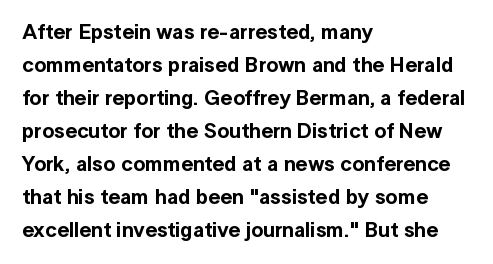
The image shows 21 px text type, upright; set left-aligned, normal line spacing (1.57x), normal letter spacing, not underlined.
